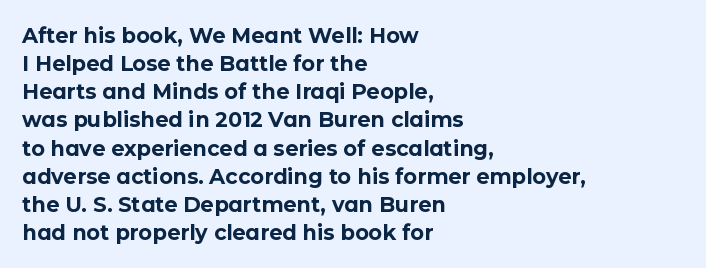
{"italic": "no", "bold": "yes", "underline": "no", "align": "left", "line_spacing": "normal", "line_spacing_ratio": 1.34, "letter_spacing": "normal", "letter_spacing_em": 0.0, "glyph_px": 21}
